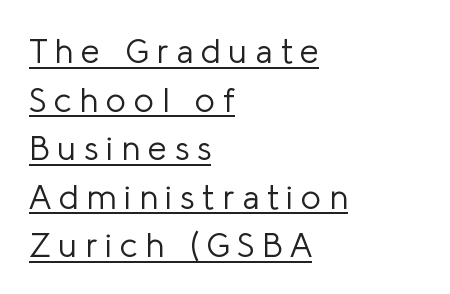
Interline gaps are of average width in this sample. Looks like regular typesetting: each glyph gets only the width it needs. Each stroke keeps to a modest, everyday thickness or less. Italic: no, the glyphs are upright roman.
